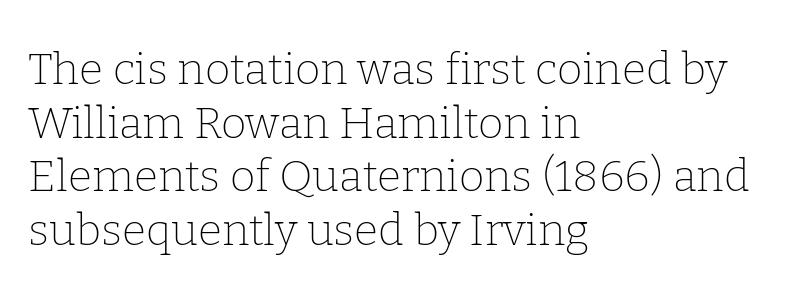
Q: Is the text bold? A: No.
Q: Is the text italic (slanted)? A: No, it is upright.
Q: Is the typeface a serif or a sans-serif typeface? A: Serif.
Q: Is the text underlined? A: No.
Q: How is the paragraph aligned? A: Left-aligned.
Q: Is the spacing between letters normal or unusually wide? A: Normal.
Q: Width (condensed, normal, or wide)? A: Normal.
Q: Stroke contrast? A: Low.
Q: x-height? A: Medium.
Q: Monospaced? A: No.
